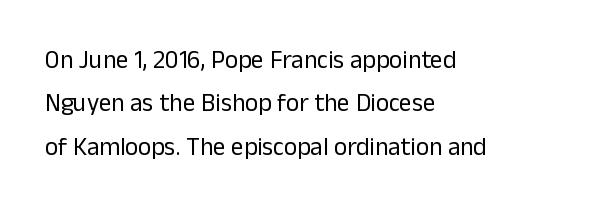
{"italic": "no", "bold": "no", "underline": "no", "align": "left", "line_spacing_ratio": 1.74, "letter_spacing": "normal", "letter_spacing_em": 0.0, "glyph_px": 25}
